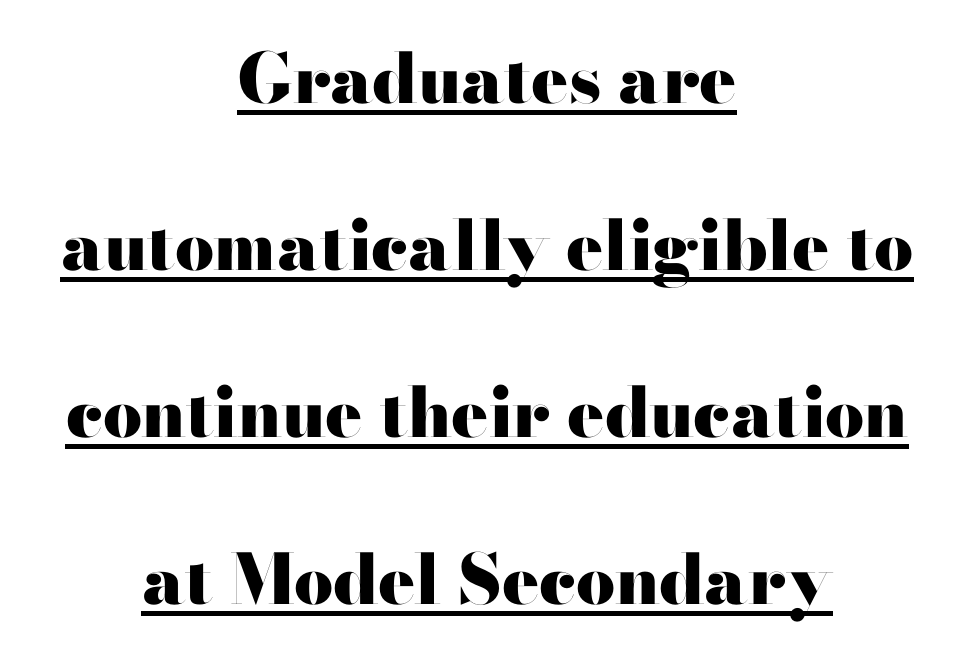
{"serif": "no", "italic": "no", "bold": "yes", "weight": "heavy", "width": "wide", "stroke_contrast": "high", "x_height": "small", "monospaced": "no", "underline": "yes", "align": "center", "line_spacing": "loose", "line_spacing_ratio": 2.42, "letter_spacing": "normal", "letter_spacing_em": 0.0, "glyph_px": 69}
